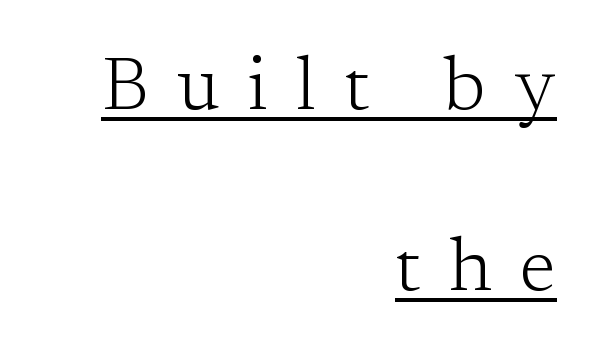
Q: Is the text bold? A: No.
Q: Is the text italic (slanted)? A: No, it is upright.
Q: Is the typeface a serif or a sans-serif typeface? A: Serif.
Q: Is the text underlined? A: Yes.
Q: How is the paragraph aligned? A: Right-aligned.
Q: Is the spacing between letters normal or unusually wide? A: Unusually wide.
Q: Is the spacing between lines tight, normal or loose? A: Loose.
Q: Width (condensed, normal, or wide)? A: Normal.
Q: Stroke contrast? A: Low.
Q: x-height? A: Medium.
Q: Monospaced? A: No.
